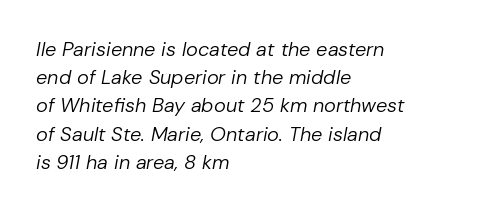
The image shows 20 px text type, italic (leaning right); set left-aligned, normal line spacing (1.41x), normal letter spacing, not underlined.
